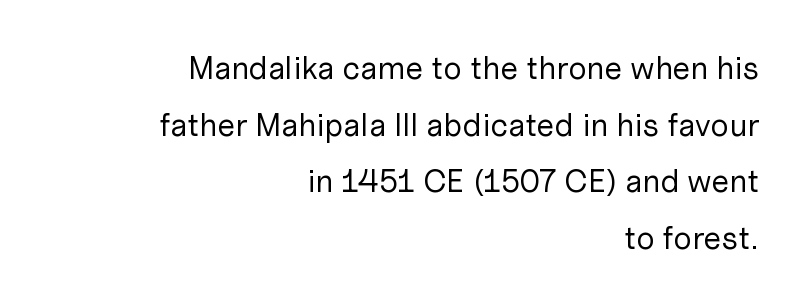
Q: Is the text bold? A: No.
Q: Is the text italic (slanted)? A: No, it is upright.
Q: Is the typeface a serif or a sans-serif typeface? A: Sans-serif.
Q: Is the text underlined? A: No.
Q: How is the paragraph aligned? A: Right-aligned.
Q: Is the spacing between letters normal or unusually wide? A: Normal.
Q: Width (condensed, normal, or wide)? A: Normal.
Q: Stroke contrast? A: Low.
Q: x-height? A: Medium.
Q: Monospaced? A: No.
